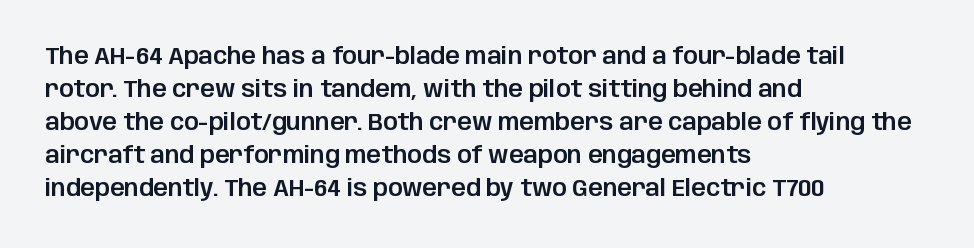
The block of text has a typical density, with ordinary space between rows. Tracking here is standard; glyphs follow each other at the usual distance. The strip under each line holds only bare page. The lettering holds an erect, upright posture throughout. Teacher's note: observe the even left margin — that is flush-left alignment.
